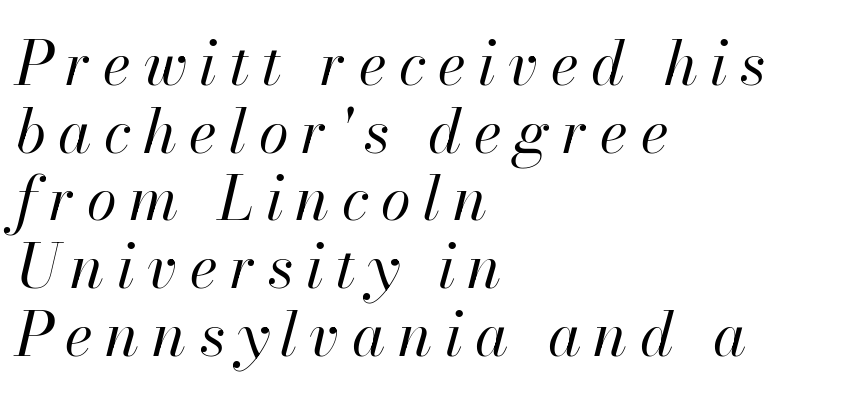
Q: Is the text bold? A: No.
Q: Is the text italic (slanted)? A: Yes, it leans right by about 13 degrees.
Q: Is the text underlined? A: No.
Q: How is the paragraph aligned? A: Left-aligned.
Q: Is the spacing between letters normal or unusually wide? A: Unusually wide.
Q: Is the spacing between lines tight, normal or loose? A: Tight.
Q: Width (condensed, normal, or wide)? A: Normal.
Q: Stroke contrast? A: High.
Q: x-height? A: Small.
Q: Monospaced? A: No.
